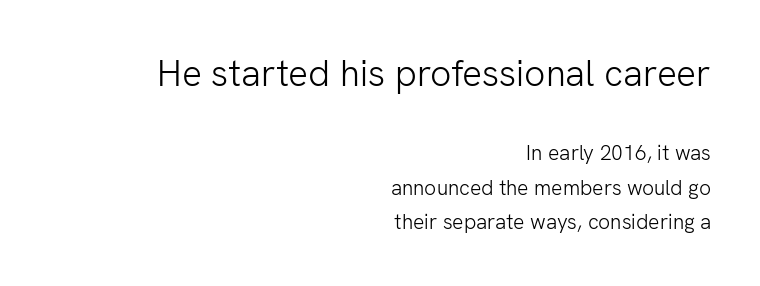
The first block has been scaled up relative to the second. A light-to-regular cut is what we see here. You could call the tracking neutral — neither tight nor loose. The rag falls on the left side of this text block. Posture: straight, roman, zero tilt.
